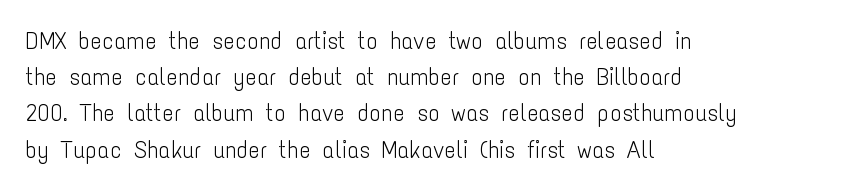
Q: Is the text bold? A: No.
Q: Is the text italic (slanted)? A: No, it is upright.
Q: Is the text underlined? A: No.
Q: How is the paragraph aligned? A: Left-aligned.
Q: Is the spacing between letters normal or unusually wide? A: Normal.
Q: Is the spacing between lines tight, normal or loose? A: Normal.
